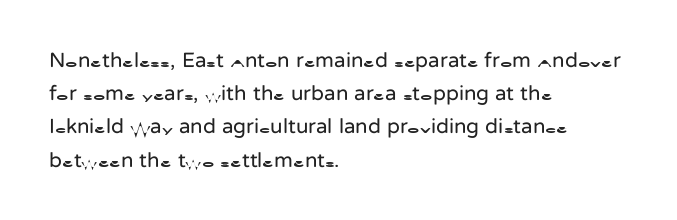
The image shows 21 px text type, upright; set left-aligned, normal line spacing (1.58x), normal letter spacing, not underlined.
